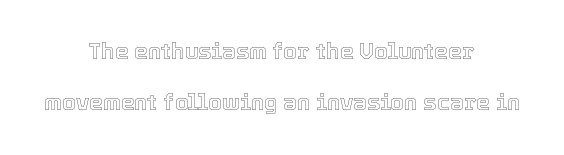
Typeset on center — no edge is straight. The passage shown has conventional tracking throughout. This rendering features lettering with no underline. Compared with typical paragraphs, the rows here are farther apart. The letters stand upright; this is a roman face.
